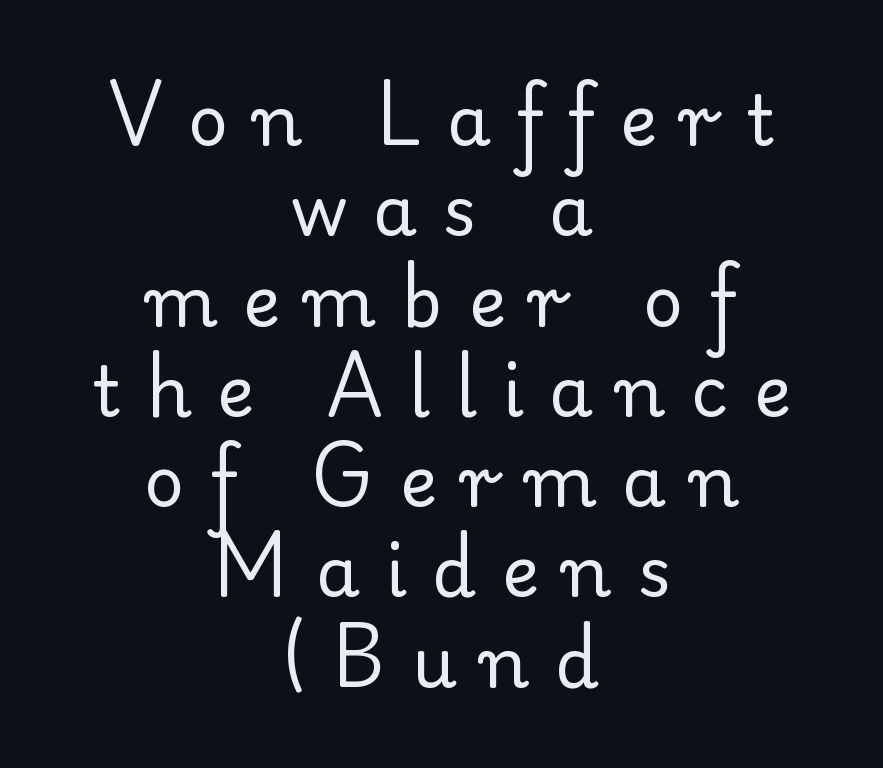
The image shows 70 px regular-weight serif type, upright; set centered, normal line spacing (1.29x), unusually wide letter spacing (+0.37 em), not underlined; low stroke contrast and a small x-height.
